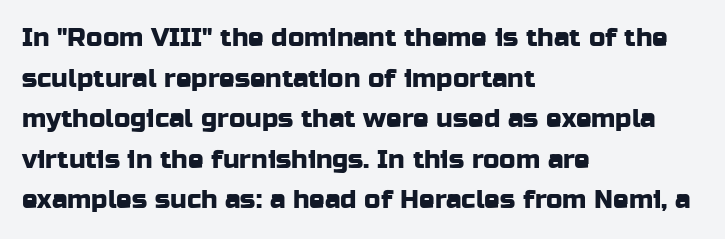
The image shows 26 px text type, upright; set left-aligned, normal line spacing (1.56x), normal letter spacing, not underlined.
